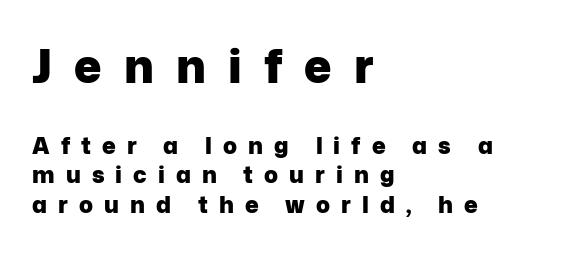
Ordinary non-slanted type is in use. Are there feet on the stems? There aren't — it's a sans. Each new line begins a customary step beneath the previous one. Each row of text sits above clean, open space.
